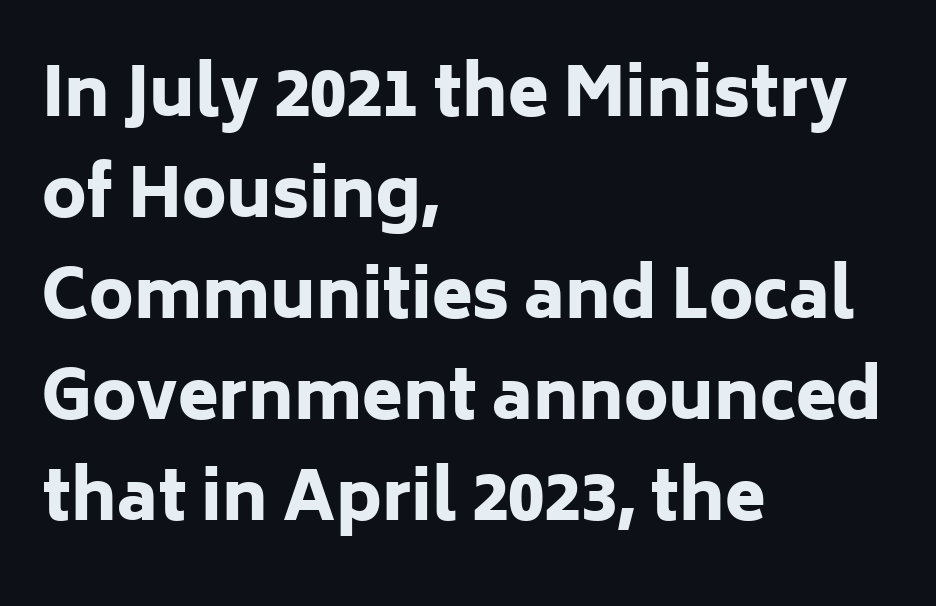
Q: Is the text bold? A: Yes.
Q: Is the text italic (slanted)? A: No, it is upright.
Q: Is the typeface a serif or a sans-serif typeface? A: Sans-serif.
Q: Is the text underlined? A: No.
Q: How is the paragraph aligned? A: Left-aligned.
Q: Is the spacing between letters normal or unusually wide? A: Normal.
Q: Is the spacing between lines tight, normal or loose? A: Normal.
Q: Width (condensed, normal, or wide)? A: Normal.
Q: Stroke contrast? A: Low.
Q: x-height? A: Medium.
Q: Monospaced? A: No.
